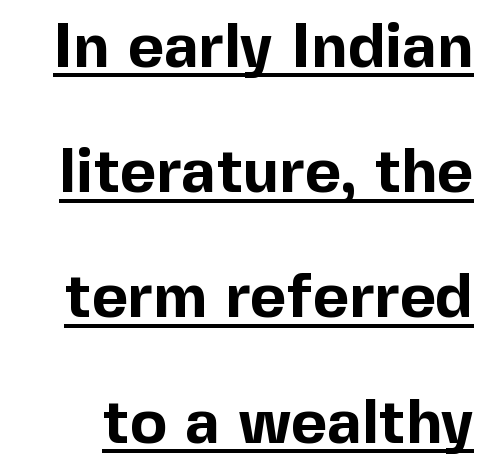
The image shows 62 px bold sans-serif type, upright; set loose line spacing (2.02x), normal letter spacing, underlined; a medium x-height.
